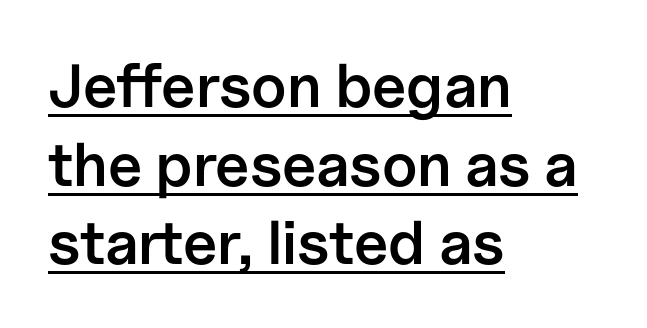
Italic? Not at all — the glyphs are vertical. This sample carries an underscore along the baseline area. Regarding leading, the lines here are spaced in the standard way. You could not count columns in this text — the font is proportionally spaced. The lines are quadded left. Typesetter's note: demi weight, one step under bold.
